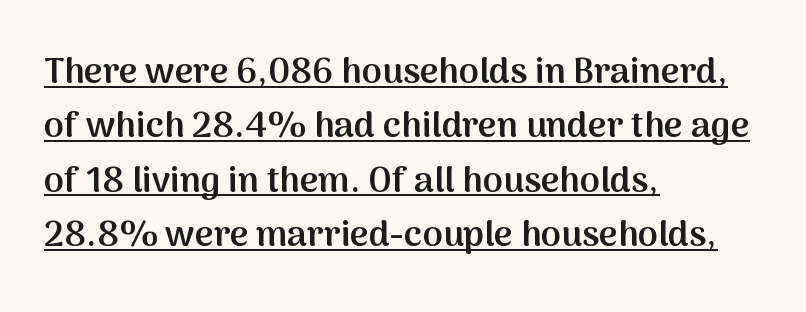
Q: Is the text bold? A: Semi-bold.
Q: Is the text italic (slanted)? A: No, it is upright.
Q: Is the typeface a serif or a sans-serif typeface? A: Sans-serif.
Q: Is the text underlined? A: Yes.
Q: How is the paragraph aligned? A: Left-aligned.
Q: Is the spacing between letters normal or unusually wide? A: Normal.
Q: Is the spacing between lines tight, normal or loose? A: Normal.
Q: Width (condensed, normal, or wide)? A: Normal.
Q: Stroke contrast? A: Medium.
Q: x-height? A: Medium.
Q: Monospaced? A: No.
